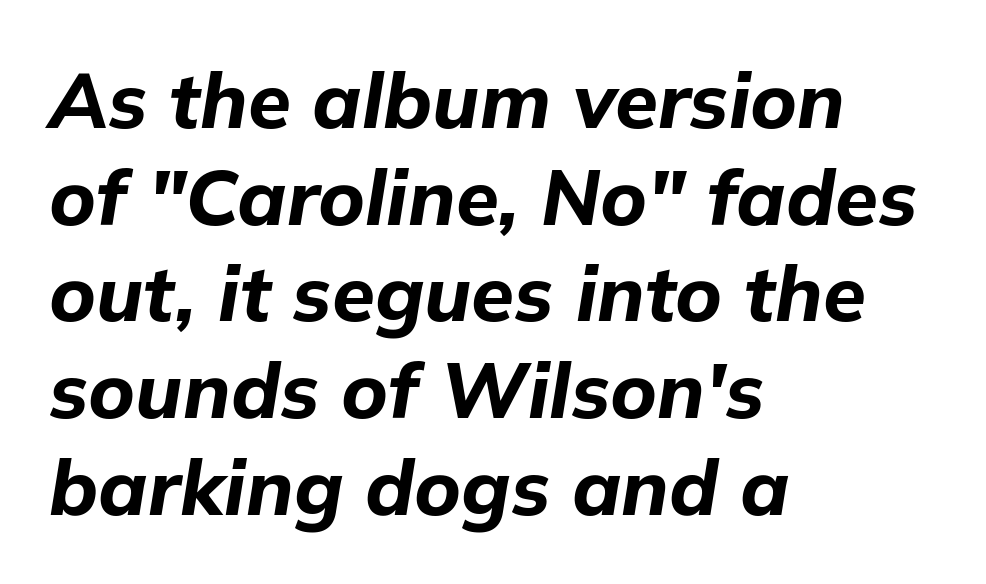
{"italic": "yes", "lean": "right", "slant_degrees": 9, "bold": "yes", "weight": "bold", "width": "normal", "stroke_contrast": "low", "x_height": "medium", "monospaced": "no", "underline": "no", "align": "left", "line_spacing_ratio": 1.24, "letter_spacing": "normal", "letter_spacing_em": 0.0, "glyph_px": 78}
